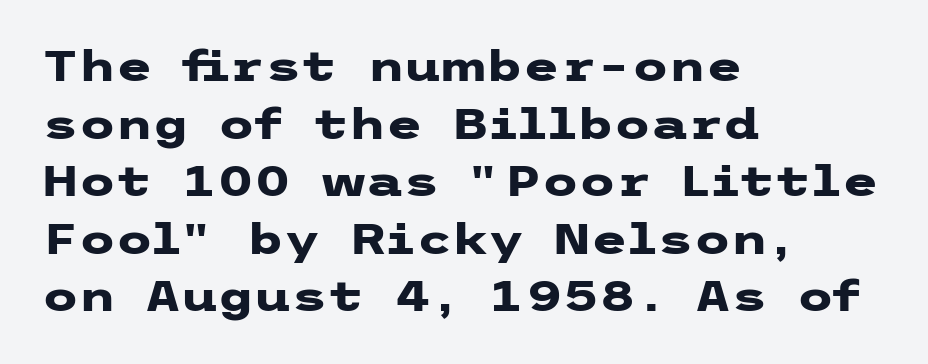
Q: Is the text bold? A: Yes.
Q: Is the text italic (slanted)? A: No, it is upright.
Q: Is the typeface a serif or a sans-serif typeface? A: Sans-serif.
Q: Is the text underlined? A: No.
Q: How is the paragraph aligned? A: Left-aligned.
Q: Is the spacing between letters normal or unusually wide? A: Normal.
Q: Is the spacing between lines tight, normal or loose? A: Normal.
Q: Width (condensed, normal, or wide)? A: Wide.
Q: Stroke contrast? A: Low.
Q: x-height? A: Medium.
